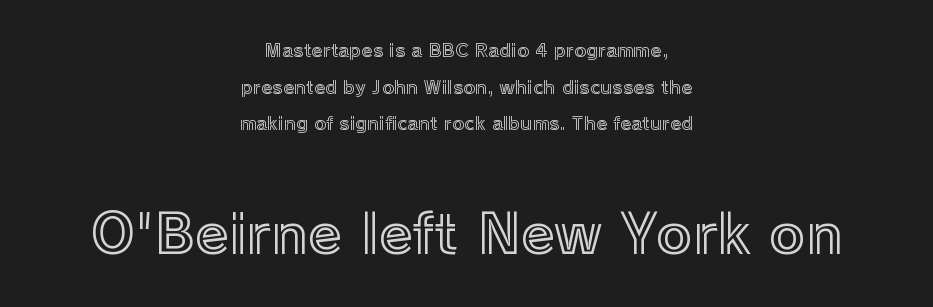
The passage shown is typed in a proportional face where columns would drift. Which chunk is bigger? The second one — the bottom block dwarfs the top. A roman cut, with each character standing at attention. Any mark beneath the type? The region is blank. Baseline-to-baseline distance is far greater than the letter height. Leftover space on each line is divided equally before and after the words.
